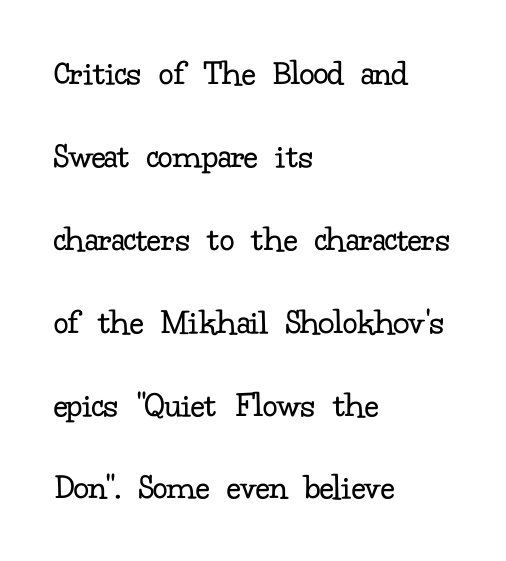
A typesetter would label this face a serif. Nothing unusual about the tracking: characters are spaced as the font intends. These lines are rendered in a variable-pitch font. Notice the wide empty band between every row — that's loose leading. The typesetting does not lean heavy: it is not bold. Words float on clear page, feet unadorned.
